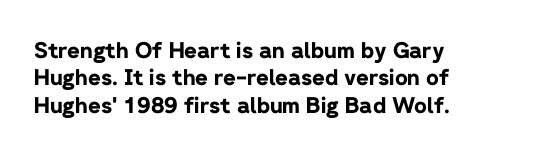
Q: Is the text bold? A: Yes.
Q: Is the text italic (slanted)? A: No, it is upright.
Q: Is the text underlined? A: No.
Q: How is the paragraph aligned? A: Left-aligned.
Q: Is the spacing between letters normal or unusually wide? A: Normal.
Q: Is the spacing between lines tight, normal or loose? A: Normal.
